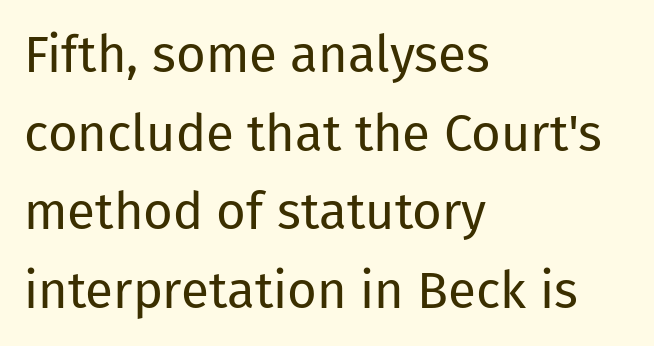
The image shows 51 px regular-weight sans-serif type, upright; set left-aligned, normal line spacing (1.54x), normal letter spacing, not underlined; low stroke contrast and a medium x-height.
